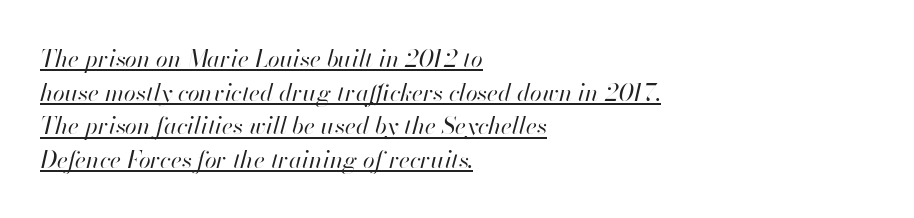
The face used here has a pronounced slope to its letters. Summary of weight: not heavy and not bold. This rendering leaves character spacing at its baseline value. The block of text has a typical density, with ordinary space between rows. The typesetter has applied underlining to the passage shown. The compositor pushed each line to the left boundary.
